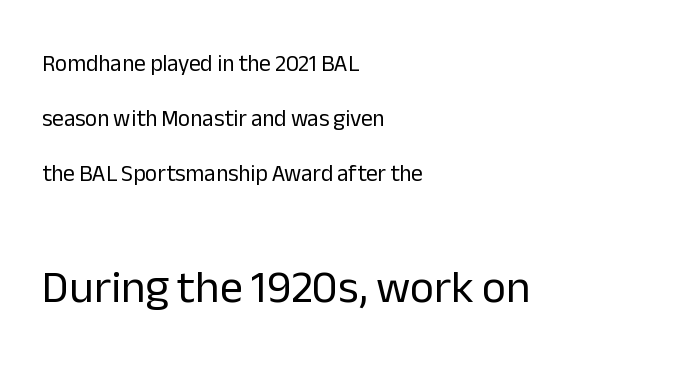
The image shows 46 px regular-weight sans-serif type, upright; set left-aligned, loose line spacing (2.4x), normal letter spacing, not underlined; the second (bottom) block is 2.0x larger; low stroke contrast and a medium x-height.
